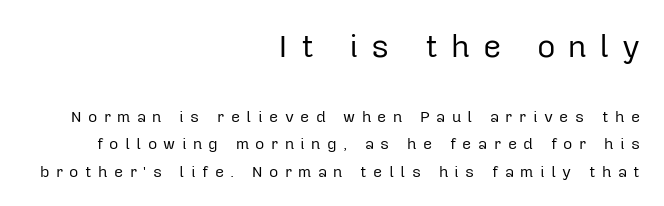
Regarding serifs, this sample does without them. Reading down the block, your eye finds every line finishing at a fixed right position. Vertical stems look standard width or narrower in stroke. The type is letterspaced generously, with wide tracking. When letters stand straight like this, we call the style roman or upright.
